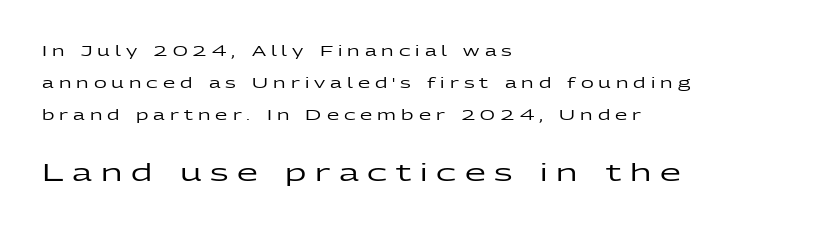
{"italic": "no", "underline": "no", "align": "left", "line_spacing": "loose", "line_spacing_ratio": 2.29, "letter_spacing": "wide", "letter_spacing_em": 0.36, "larger_block": "second", "size_ratio": 1.71, "glyph_px": 24}
